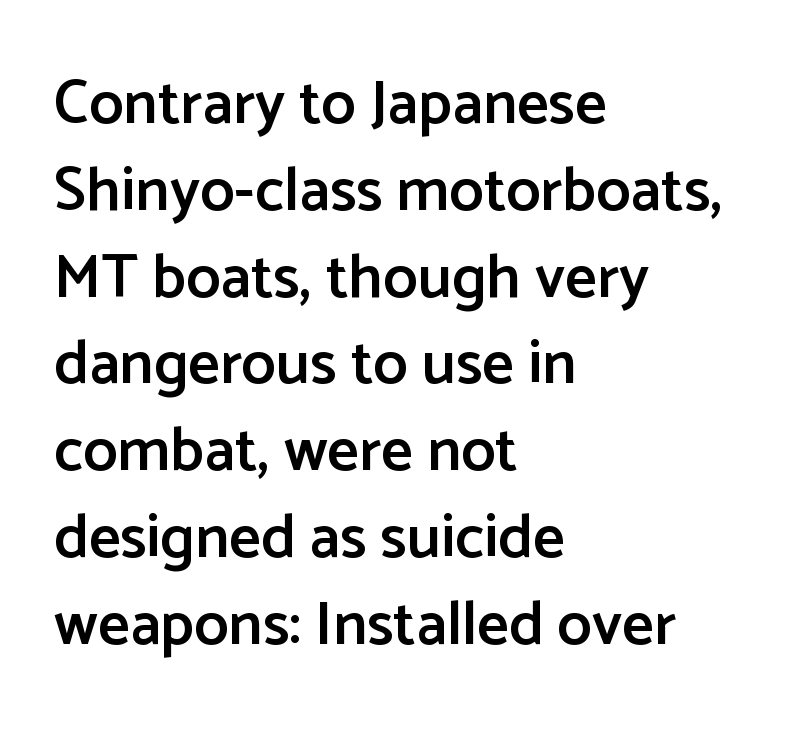
Q: Is the text bold? A: Semi-bold.
Q: Is the text italic (slanted)? A: No, it is upright.
Q: Is the typeface a serif or a sans-serif typeface? A: Sans-serif.
Q: Is the text underlined? A: No.
Q: How is the paragraph aligned? A: Left-aligned.
Q: Is the spacing between letters normal or unusually wide? A: Normal.
Q: Is the spacing between lines tight, normal or loose? A: Normal.
Q: Width (condensed, normal, or wide)? A: Normal.
Q: Stroke contrast? A: Low.
Q: x-height? A: Medium.
Q: Monospaced? A: No.
